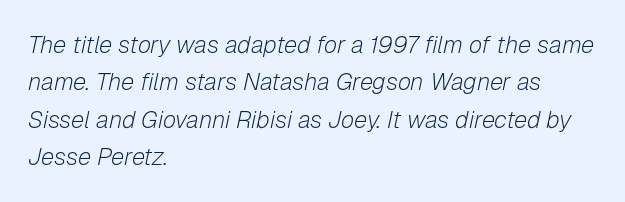
The passage shown leans; its letterforms are oblique. Underline: absent. Inter-character spacing is left at the font's built-in metrics. A quiet, ordinary-to-light weight characterises the typeface.
